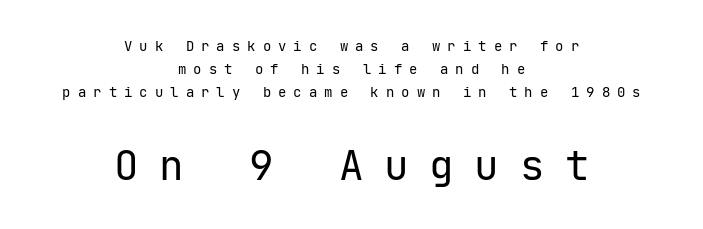
{"serif": "no", "italic": "no", "bold": "no", "weight": "regular", "width": "normal", "stroke_contrast": "low", "x_height": "medium", "monospaced": "yes", "underline": "no", "align": "center", "line_spacing": "normal", "line_spacing_ratio": 1.66, "letter_spacing": "wide", "letter_spacing_em": 0.5, "larger_block": "second", "size_ratio": 2.93, "glyph_px": 41}
